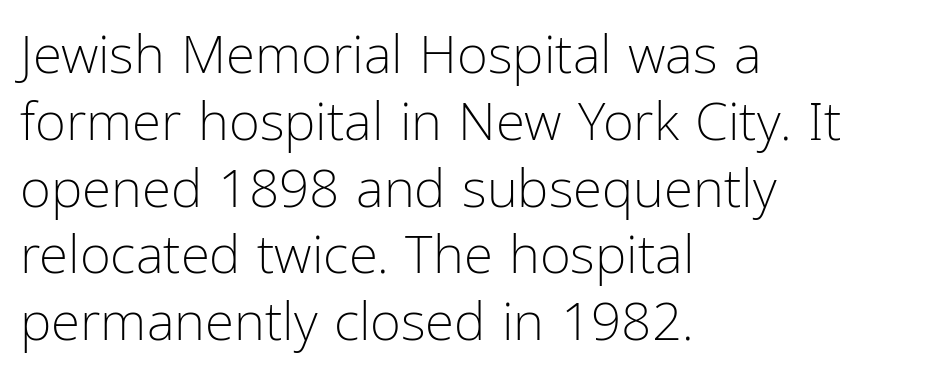
Has an underline been added? It has not. Nothing unusual about the tracking: characters are spaced as the font intends. The face used here is a sans, in the tradition of grotesques and geometrics. Line spacing here is normal.
